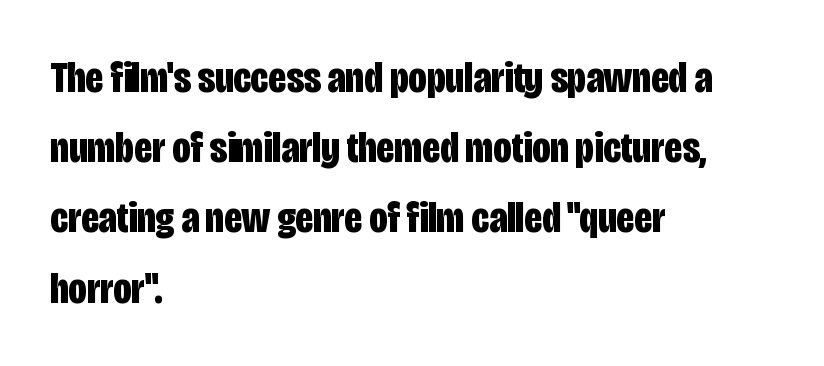
Q: Is the text bold? A: Yes.
Q: Is the text italic (slanted)? A: No, it is upright.
Q: Is the typeface a serif or a sans-serif typeface? A: Sans-serif.
Q: Is the text underlined? A: No.
Q: How is the paragraph aligned? A: Left-aligned.
Q: Is the spacing between letters normal or unusually wide? A: Normal.
Q: Is the spacing between lines tight, normal or loose? A: Normal.
Q: Width (condensed, normal, or wide)? A: Condensed.
Q: Stroke contrast? A: Low.
Q: x-height? A: Large.
Q: Monospaced? A: No.
